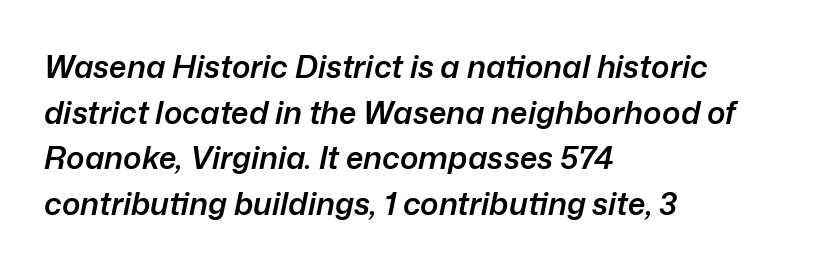
{"italic": "yes", "lean": "right", "slant_degrees": 12, "bold": "semi", "weight": "semibold", "width": "normal", "stroke_contrast": "low", "x_height": "medium", "monospaced": "no", "underline": "no", "align": "left", "line_spacing": "normal", "line_spacing_ratio": 1.47, "letter_spacing": "normal", "letter_spacing_em": 0.0, "glyph_px": 31}
